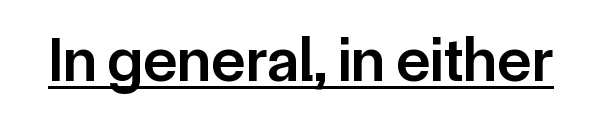
Q: Is the text bold? A: Semi-bold.
Q: Is the text italic (slanted)? A: No, it is upright.
Q: Is the typeface a serif or a sans-serif typeface? A: Sans-serif.
Q: Is the text underlined? A: Yes.
Q: Is the spacing between letters normal or unusually wide? A: Normal.
Q: Width (condensed, normal, or wide)? A: Normal.
Q: Stroke contrast? A: Low.
Q: x-height? A: Medium.
Q: Monospaced? A: No.
